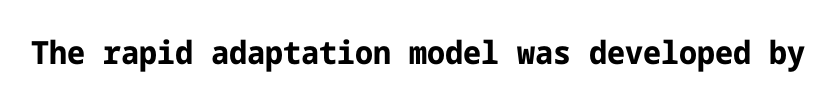
Q: Is the text bold? A: Yes.
Q: Is the text italic (slanted)? A: No, it is upright.
Q: Is the typeface a serif or a sans-serif typeface? A: Sans-serif.
Q: Is the text underlined? A: No.
Q: Is the spacing between letters normal or unusually wide? A: Normal.
Q: Width (condensed, normal, or wide)? A: Normal.
Q: Stroke contrast? A: Low.
Q: x-height? A: Medium.
